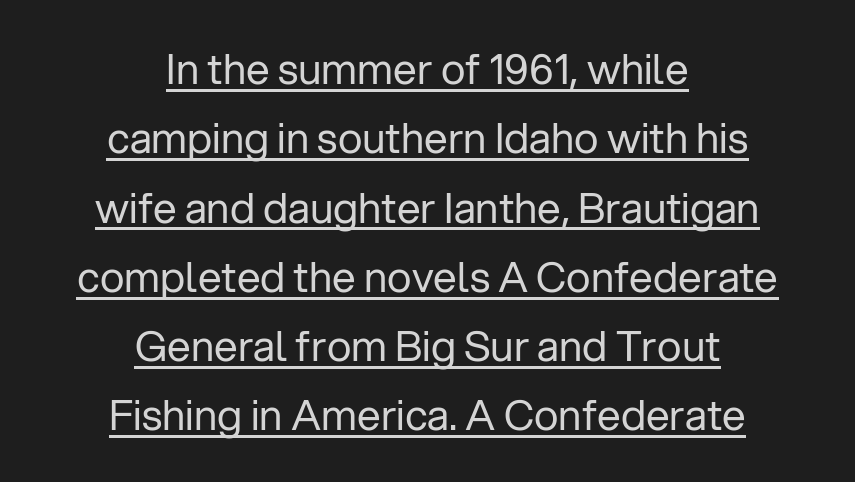
Q: Is the text bold? A: No.
Q: Is the text italic (slanted)? A: No, it is upright.
Q: Is the typeface a serif or a sans-serif typeface? A: Sans-serif.
Q: Is the text underlined? A: Yes.
Q: How is the paragraph aligned? A: Centered.
Q: Is the spacing between letters normal or unusually wide? A: Normal.
Q: Is the spacing between lines tight, normal or loose? A: Normal.
Q: Width (condensed, normal, or wide)? A: Normal.
Q: Stroke contrast? A: Low.
Q: x-height? A: Medium.
Q: Monospaced? A: No.
